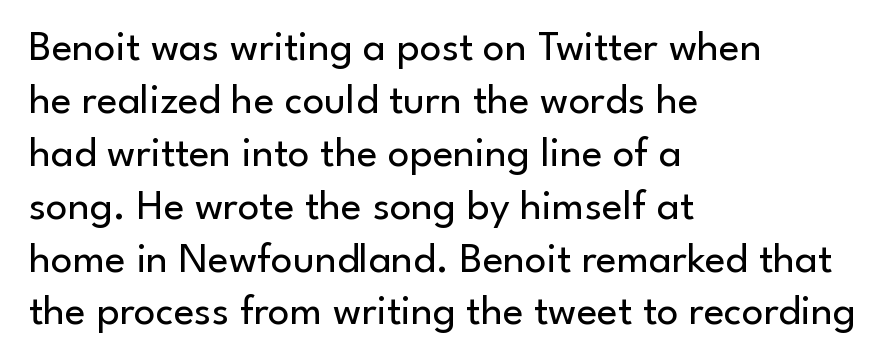
The image shows 43 px regular-weight sans-serif type, upright; set left-aligned, line spacing 1.23x, normal letter spacing, not underlined; low stroke contrast and a small x-height.
